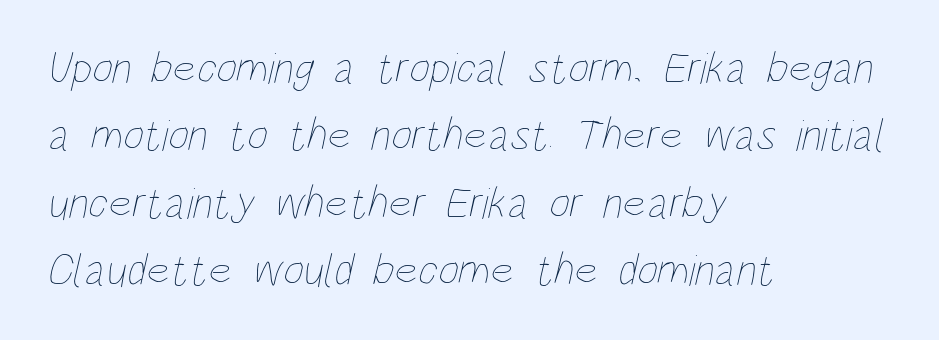
The image shows 45 px thin, condensed type; set left-aligned, normal line spacing (1.5x), normal letter spacing, not underlined; low stroke contrast and a large x-height.
